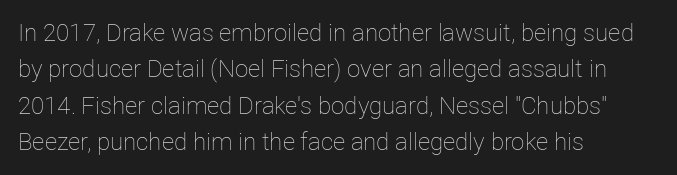
The foot of each line stays bare and open. These lines stack with their left ends in a neat column. Italic: no, the glyphs are upright roman. These lines sit exactly where default settings would place them.
